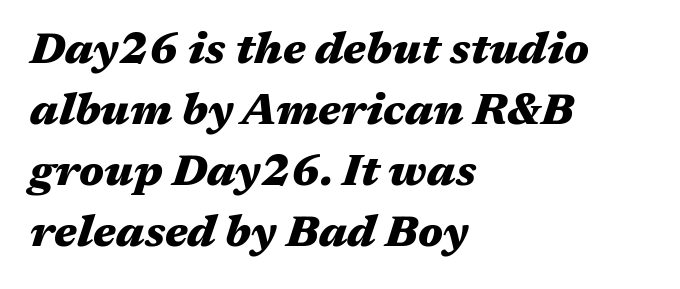
Q: Is the text bold? A: Yes.
Q: Is the text italic (slanted)? A: Yes, it leans right by about 17 degrees.
Q: Is the text underlined? A: No.
Q: How is the paragraph aligned? A: Left-aligned.
Q: Is the spacing between letters normal or unusually wide? A: Normal.
Q: Is the spacing between lines tight, normal or loose? A: Normal.
Q: Width (condensed, normal, or wide)? A: Wide.
Q: Stroke contrast? A: Medium.
Q: x-height? A: Medium.
Q: Monospaced? A: No.
